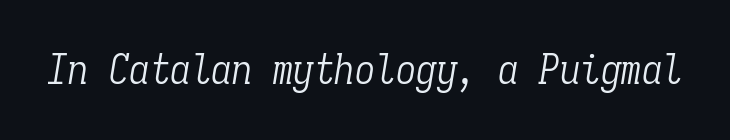
{"serif": "yes", "italic": "yes", "lean": "right", "slant_degrees": 9, "bold": "no", "weight": "light", "width": "condensed", "stroke_contrast": "low", "x_height": "medium", "monospaced": "yes", "underline": "no", "letter_spacing": "normal", "letter_spacing_em": 0.0, "glyph_px": 41}
